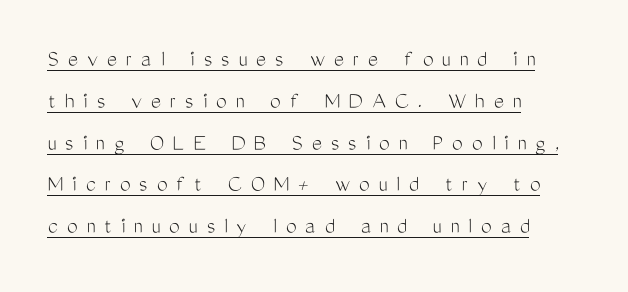
{"italic": "no", "bold": "no", "underline": "yes", "align": "left", "line_spacing_ratio": 1.74, "letter_spacing": "wide", "letter_spacing_em": 0.37, "glyph_px": 24}
